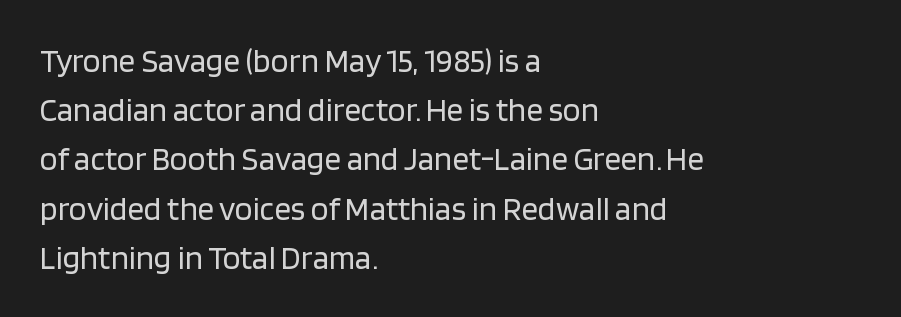
Q: Is the text bold? A: No.
Q: Is the text italic (slanted)? A: No, it is upright.
Q: Is the typeface a serif or a sans-serif typeface? A: Sans-serif.
Q: Is the text underlined? A: No.
Q: How is the paragraph aligned? A: Left-aligned.
Q: Is the spacing between letters normal or unusually wide? A: Normal.
Q: Is the spacing between lines tight, normal or loose? A: Normal.
Q: Width (condensed, normal, or wide)? A: Normal.
Q: Stroke contrast? A: Low.
Q: x-height? A: Large.
Q: Monospaced? A: No.
